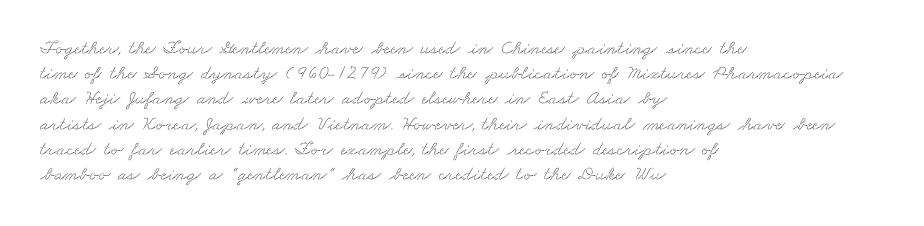
{"underline": "no", "align": "left", "line_spacing": "normal", "line_spacing_ratio": 1.26, "letter_spacing": "normal", "letter_spacing_em": 0.0, "glyph_px": 20}
